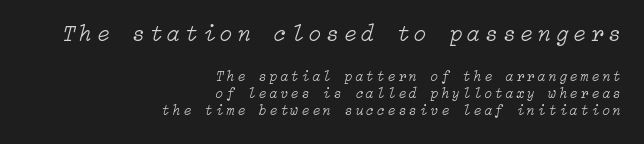
The passage shown is not underscored anywhere. Weight: in the light-to-regular range. Slant detected: the letters are inclined. Casual observation: everything's shoved over to the right.
